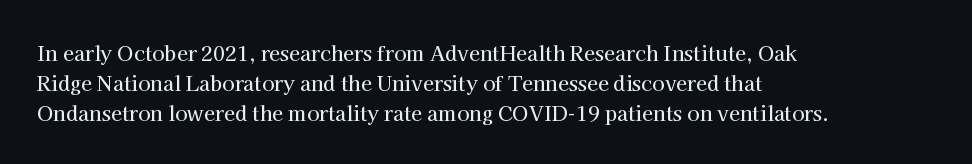
Q: Is the text italic (slanted)? A: No, it is upright.
Q: Is the text underlined? A: No.
Q: How is the paragraph aligned? A: Left-aligned.
Q: Is the spacing between letters normal or unusually wide? A: Normal.
Q: Is the spacing between lines tight, normal or loose? A: Normal.
